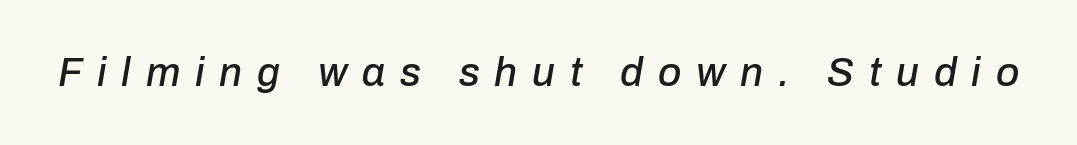
Q: Is the text italic (slanted)? A: Yes, it leans right by about 10 degrees.
Q: Is the text underlined? A: No.
Q: Is the spacing between letters normal or unusually wide? A: Unusually wide.
Q: Width (condensed, normal, or wide)? A: Normal.
Q: Stroke contrast? A: Low.
Q: x-height? A: Medium.
Q: Monospaced? A: No.
